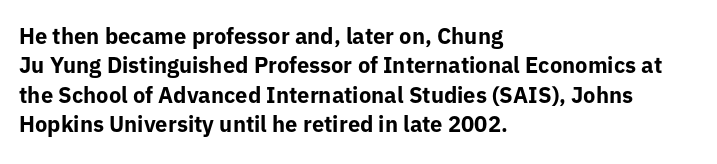
{"italic": "no", "bold": "yes", "underline": "no", "align": "left", "line_spacing": "normal", "line_spacing_ratio": 1.34, "letter_spacing": "normal", "letter_spacing_em": 0.0, "glyph_px": 22}
